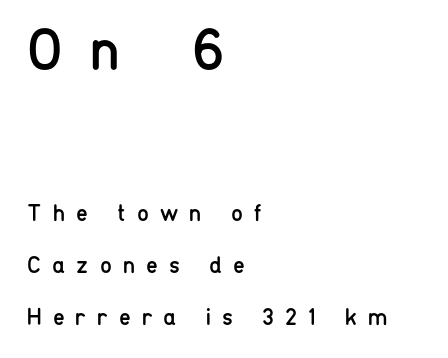
{"serif": "no", "italic": "no", "bold": "no", "weight": "regular", "width": "condensed", "stroke_contrast": "low", "x_height": "medium", "monospaced": "no", "underline": "no", "align": "left", "line_spacing": "loose", "line_spacing_ratio": 2.18, "letter_spacing": "wide", "letter_spacing_em": 0.46, "larger_block": "first", "size_ratio": 2.46, "glyph_px": 59}
